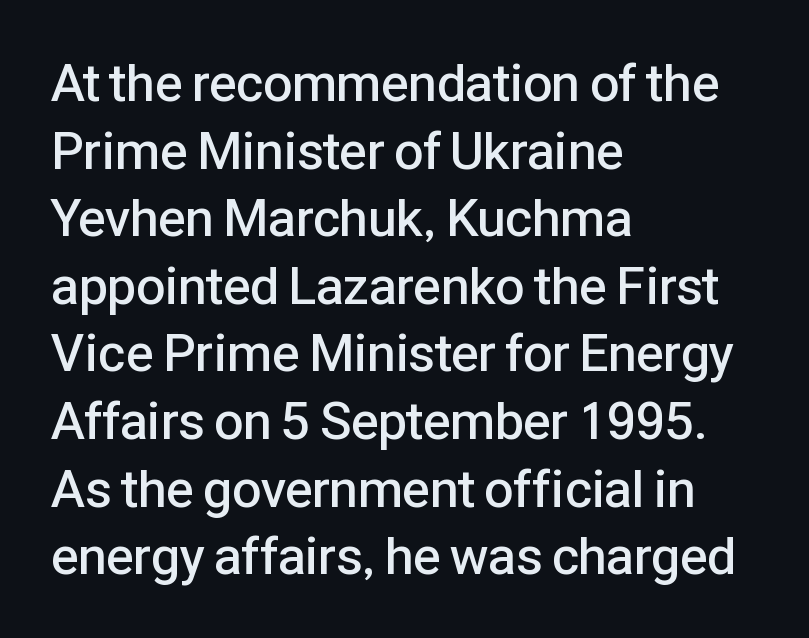
Unlike italic type, these characters show no tilt at all. In terms of leading, this rendering sits right in the middle. These lines are rendered in a variable-pitch font. What stands out about the letter spacing? Nothing — it is the standard amount. The specimen omits any rule beneath the text block's lines. Summary of weight: moderately heavy, a semibold.
